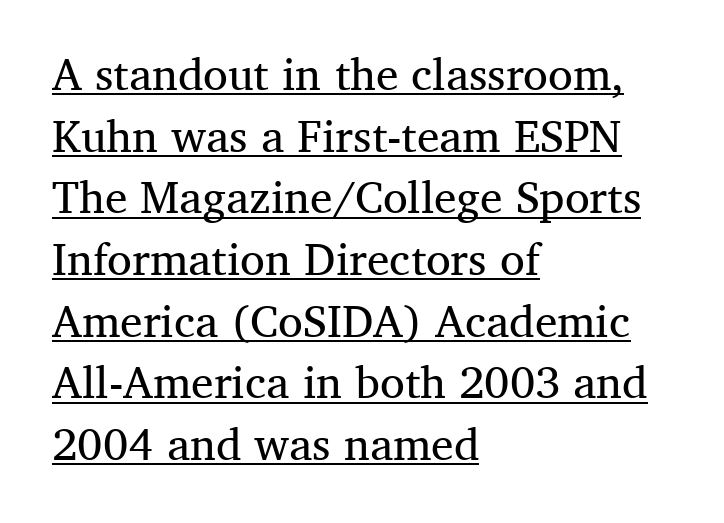
{"serif": "yes", "italic": "no", "bold": "no", "weight": "regular", "width": "normal", "stroke_contrast": "medium", "x_height": "medium", "monospaced": "no", "underline": "yes", "align": "left", "line_spacing": "normal", "line_spacing_ratio": 1.37, "letter_spacing": "normal", "letter_spacing_em": 0.0, "glyph_px": 45}
